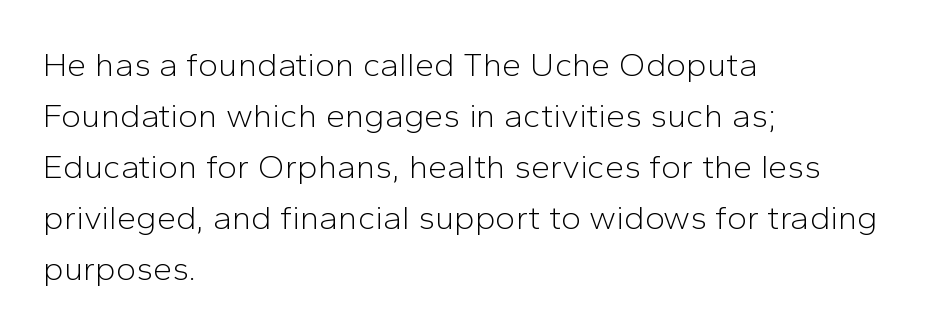
{"serif": "no", "italic": "no", "bold": "no", "weight": "light", "width": "normal", "stroke_contrast": "low", "x_height": "medium", "monospaced": "no", "underline": "no", "align": "left", "line_spacing": "normal", "line_spacing_ratio": 1.5, "letter_spacing": "normal", "letter_spacing_em": 0.0, "glyph_px": 34}
